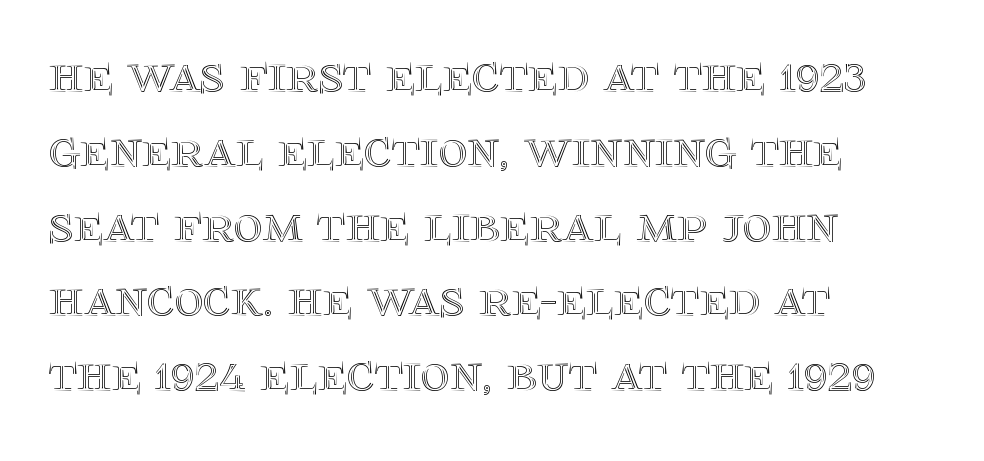
Has an underline been added? It has not. The gaps between neighbouring characters are ordinary and unremarkable. The face used here is proportionally spaced, like ordinary book or web type. The setting favours the left margin, as ordinary paragraphs usually do.
